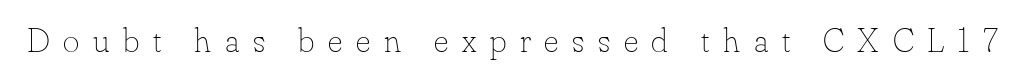
{"italic": "no", "bold": "no", "weight": "thin", "width": "normal", "stroke_contrast": "low", "x_height": "small", "monospaced": "no", "underline": "no", "letter_spacing": "wide", "letter_spacing_em": 0.39, "glyph_px": 35}
